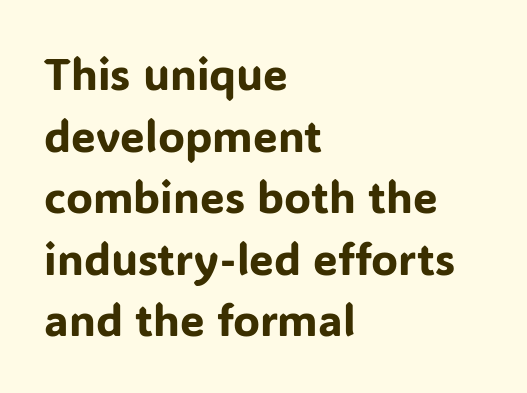
The image shows 44 px sans-serif type, upright; set left-aligned, normal line spacing (1.4x), normal letter spacing, not underlined; low stroke contrast and a medium x-height.
